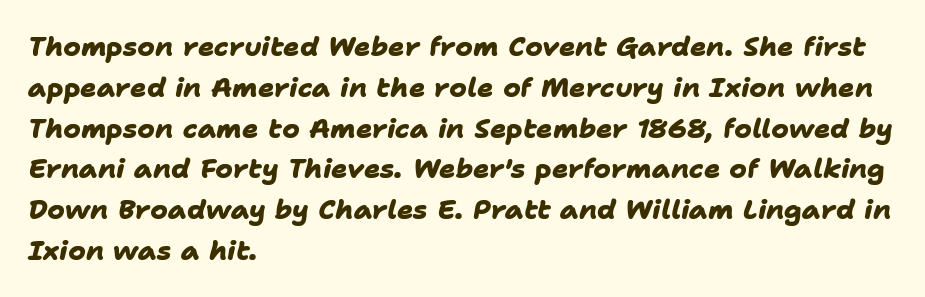
Q: Is the text bold? A: Yes.
Q: Is the text underlined? A: No.
Q: How is the paragraph aligned? A: Left-aligned.
Q: Is the spacing between letters normal or unusually wide? A: Normal.
Q: Is the spacing between lines tight, normal or loose? A: Normal.
